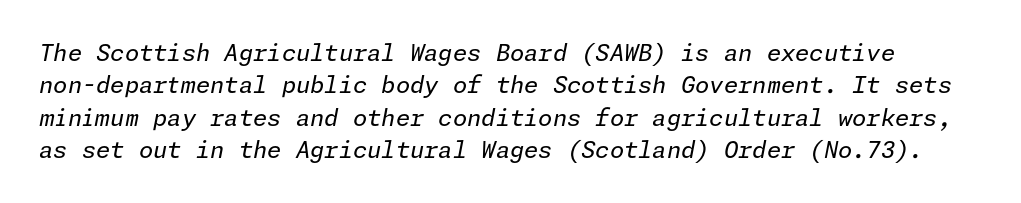
{"italic": "yes", "lean": "right", "slant_degrees": 11, "bold": "no", "underline": "no", "line_spacing": "normal", "line_spacing_ratio": 1.41, "letter_spacing": "normal", "letter_spacing_em": 0.0, "glyph_px": 23}
